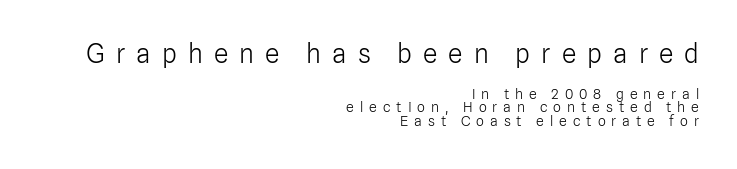
{"italic": "no", "bold": "no", "underline": "no", "align": "right", "line_spacing": "tight", "line_spacing_ratio": 0.99, "letter_spacing": "wide", "letter_spacing_em": 0.43, "larger_block": "first", "size_ratio": 1.86, "glyph_px": 26}
